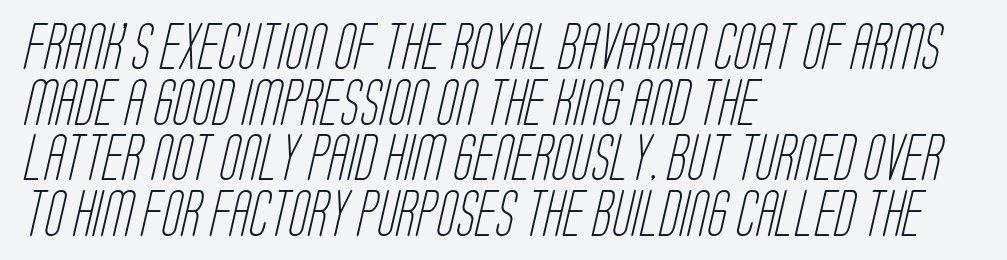
The image shows 46 px light, condensed sans-serif type; set left-aligned, line spacing 1.21x, normal letter spacing, not underlined; low stroke contrast and a large x-height.
